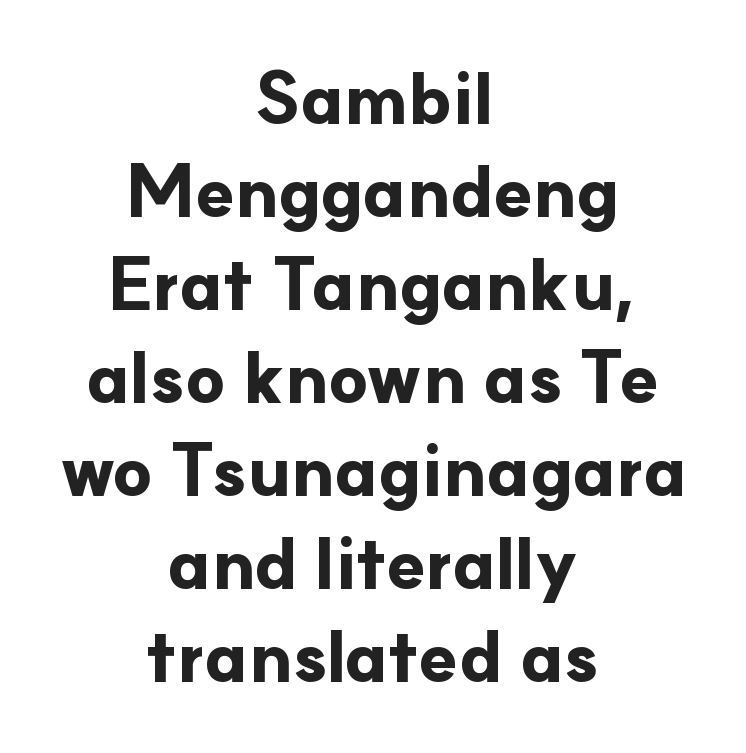
{"serif": "no", "italic": "no", "bold": "yes", "weight": "bold", "width": "normal", "stroke_contrast": "low", "x_height": "small", "monospaced": "no", "underline": "no", "align": "center", "line_spacing": "normal", "line_spacing_ratio": 1.31, "letter_spacing": "normal", "letter_spacing_em": 0.0, "glyph_px": 71}
